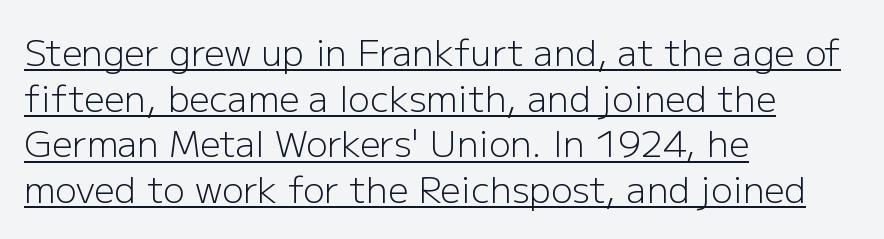
Somebody hit Ctrl+U on this one — the words are underlined. Spacing verdict: proportional, widths tailored to each character. The ragged edge is on the right, which tells us the setting is flush left. Line spacing here is normal.
